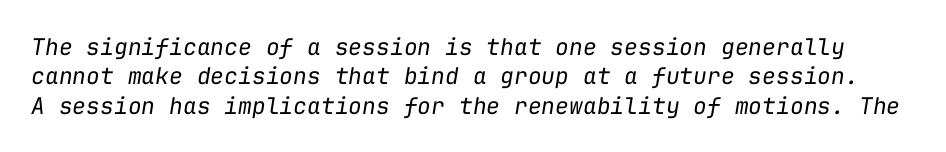
Q: Is the text bold? A: No.
Q: Is the text italic (slanted)? A: Yes, it leans right by about 9 degrees.
Q: Is the text underlined? A: No.
Q: Is the spacing between letters normal or unusually wide? A: Normal.
Q: Is the spacing between lines tight, normal or loose? A: Normal.
